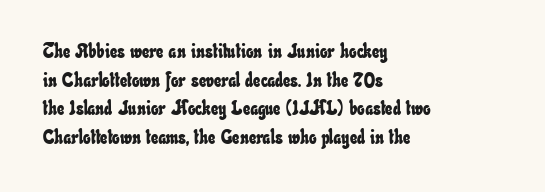
Q: Is the text underlined? A: No.
Q: How is the paragraph aligned? A: Left-aligned.
Q: Is the spacing between letters normal or unusually wide? A: Normal.
Q: Is the spacing between lines tight, normal or loose? A: Normal.
